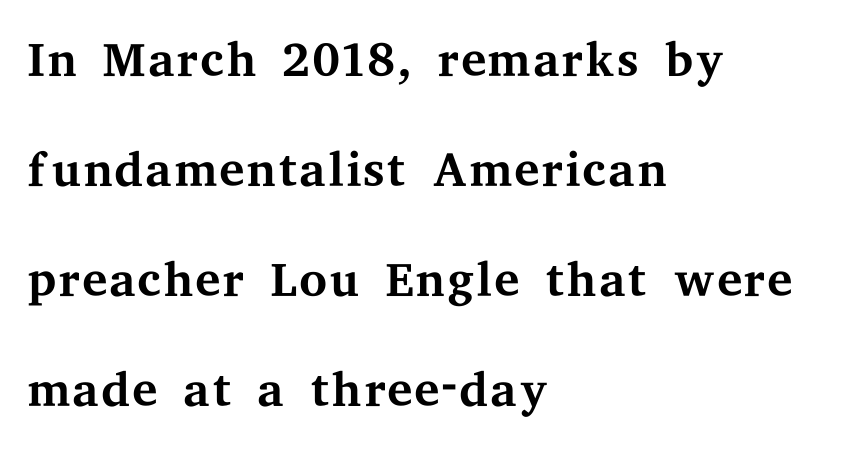
The zone under the glyphs is completely vacant. The typography opts for an upright posture over an oblique one. Regarding serifs, this sample has them. The face used here is rendered with its standard letterfit. Here the designer chose a conventional face with non-uniform glyph widths. Summary of vertical rhythm: regular, with standard interline spacing.
